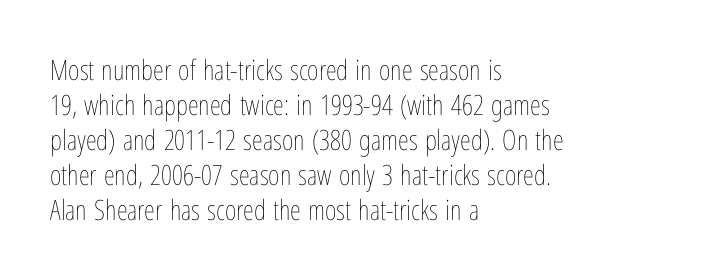
Clear beneath every line of the passage. Every row of glyphs begins at an identical x-position on the left. Stroke mass is kept to a normal reading level or below. Between one letter and the next there's only the usual sliver of space. Ascenders rise straight up at ninety degrees.
